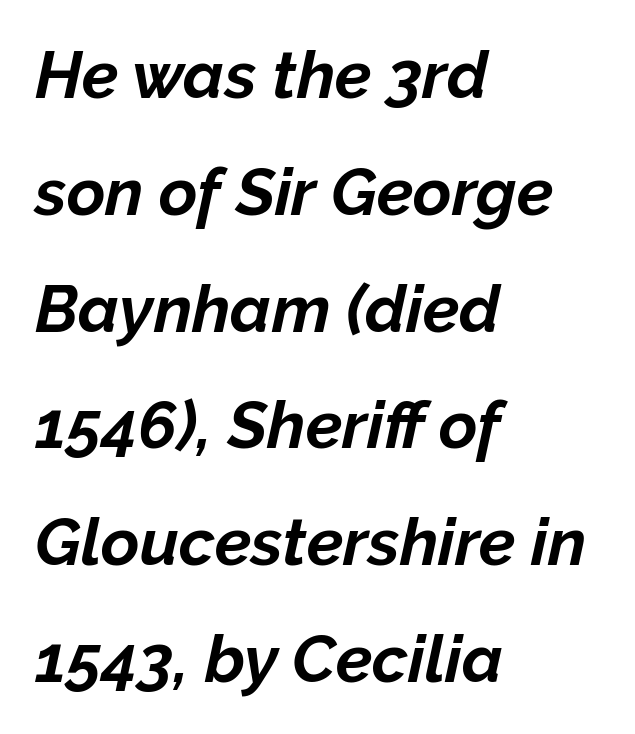
The image shows 66 px bold type, italic (leaning right); set left-aligned, line spacing 1.77x, normal letter spacing, not underlined; low stroke contrast and a medium x-height.
